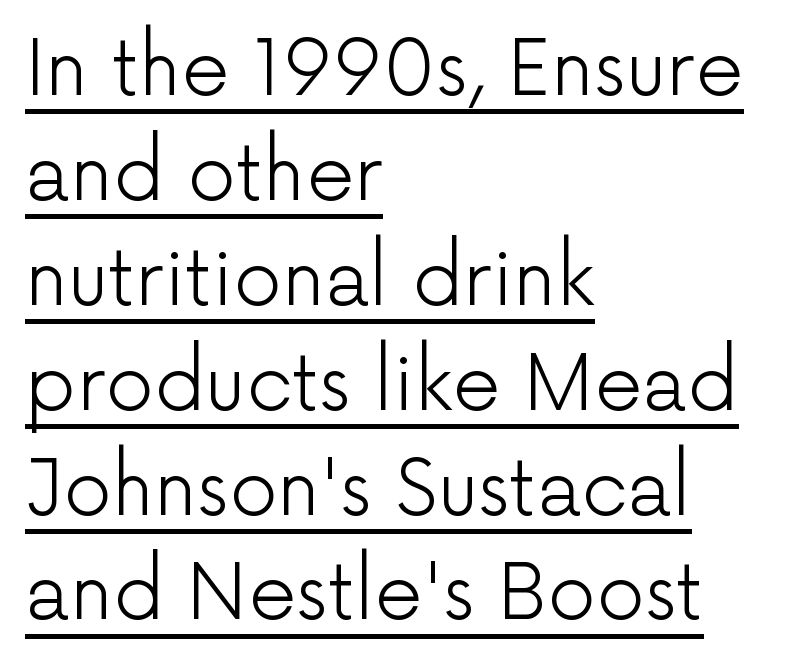
The image shows 76 px light sans-serif type, upright; set left-aligned, normal line spacing (1.38x), normal letter spacing, underlined; low stroke contrast and a medium x-height.
